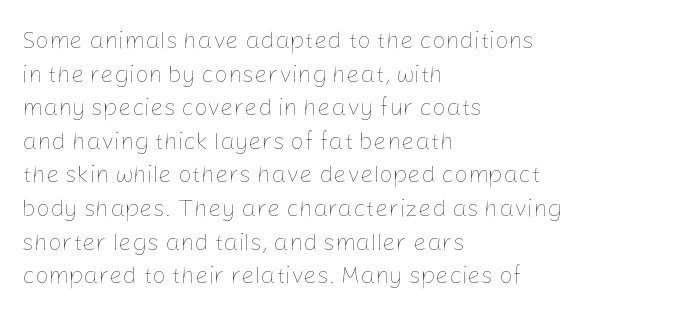
{"italic": "no", "bold": "no", "underline": "no", "align": "left", "line_spacing": "normal", "line_spacing_ratio": 1.4, "letter_spacing": "normal", "letter_spacing_em": 0.0, "glyph_px": 24}
